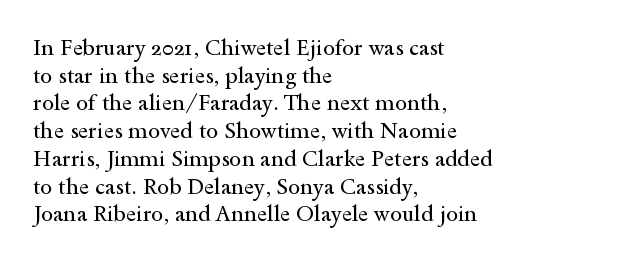
Q: Is the text bold? A: No.
Q: Is the text italic (slanted)? A: No, it is upright.
Q: Is the text underlined? A: No.
Q: How is the paragraph aligned? A: Left-aligned.
Q: Is the spacing between letters normal or unusually wide? A: Normal.
Q: Is the spacing between lines tight, normal or loose? A: Normal.
